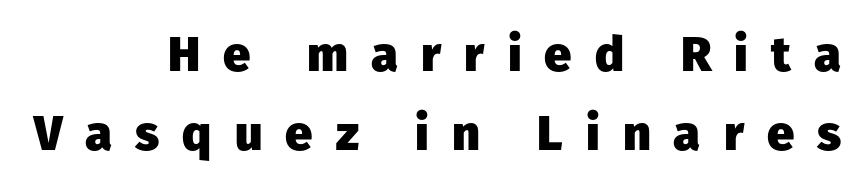
{"serif": "no", "italic": "no", "bold": "yes", "weight": "heavy", "width": "normal", "stroke_contrast": "low", "x_height": "medium", "monospaced": "no", "underline": "no", "align": "right", "line_spacing": "normal", "line_spacing_ratio": 1.61, "letter_spacing": "wide", "letter_spacing_em": 0.47, "glyph_px": 49}
